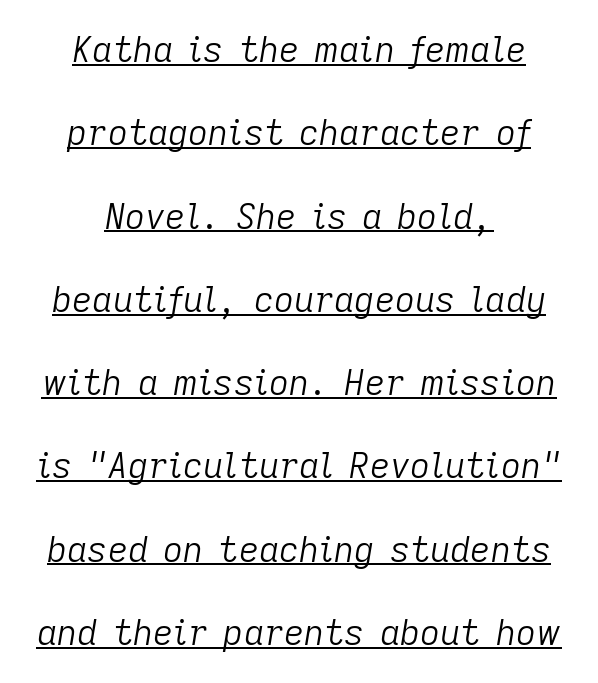
Glance below the letters and you will spot a drawn line. It's the slanting kind of type. These lines stand farther apart than default settings would place them. A centered setting, common on invitations and titles, is used for this passage. No extra tracking has been applied to these lines. This sample has the flowing, uneven cadence of proportional lettering.
